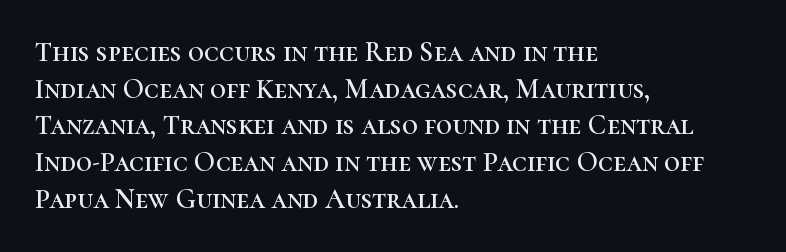
Serifs: yes, visible at the terminals of the letterforms. How are the letters spaced? Ordinarily, with no added tracking. These lines stack with their left ends in a neat column. Compared with typical paragraphs, the rows here are spaced about the same. The letters advance in unequal steps, a hallmark of proportional type.
